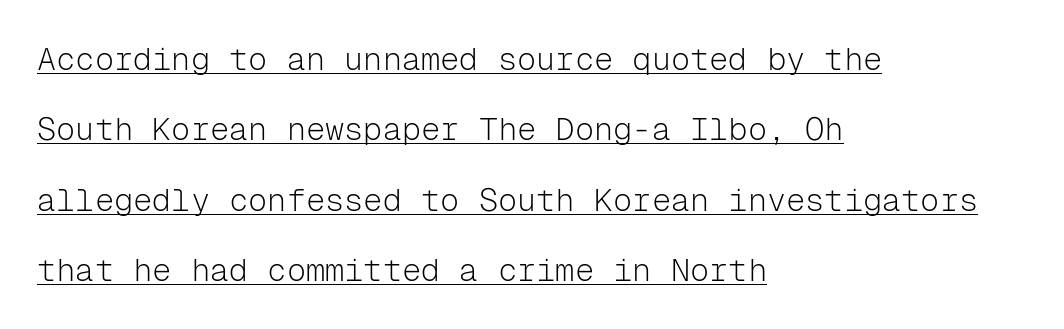
These glyphs show unthickened strokes, regular width or finer. This is the regular roman posture of the typeface. What's the leading like? Stretched, with rows far apart. Unlike a traditional serif, this face leaves its strokes unadorned. Each line starts at the same left margin while the right side varies.
